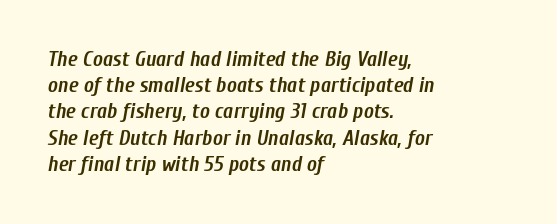
Q: Is the text bold? A: Yes.
Q: Is the text italic (slanted)? A: Yes, it leans right by about 10 degrees.
Q: Is the text underlined? A: No.
Q: How is the paragraph aligned? A: Left-aligned.
Q: Is the spacing between letters normal or unusually wide? A: Normal.
Q: Is the spacing between lines tight, normal or loose? A: Normal.
